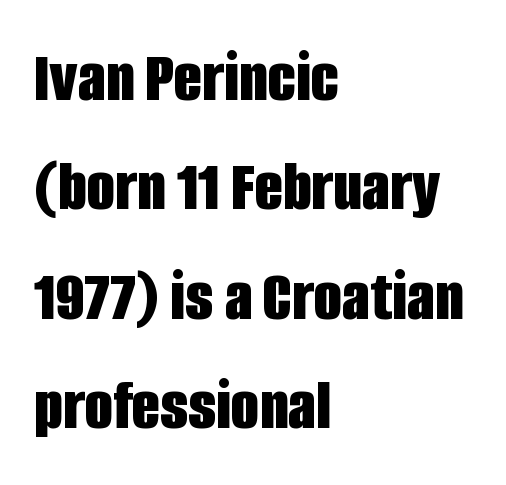
Q: Is the text bold? A: Yes.
Q: Is the text italic (slanted)? A: No, it is upright.
Q: Is the typeface a serif or a sans-serif typeface? A: Sans-serif.
Q: Is the text underlined? A: No.
Q: How is the paragraph aligned? A: Left-aligned.
Q: Is the spacing between letters normal or unusually wide? A: Normal.
Q: Is the spacing between lines tight, normal or loose? A: Normal.
Q: Width (condensed, normal, or wide)? A: Condensed.
Q: Stroke contrast? A: Low.
Q: x-height? A: Large.
Q: Monospaced? A: No.
